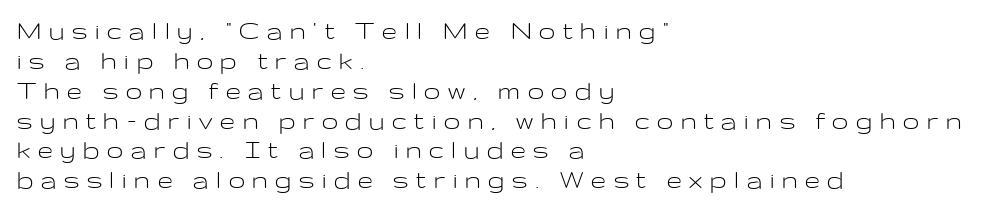
The image shows 29 px light, wide sans-serif type, upright; set left-aligned, tight line spacing (1.03x), unusually wide letter spacing (+0.27 em), not underlined; low stroke contrast and a medium x-height.
